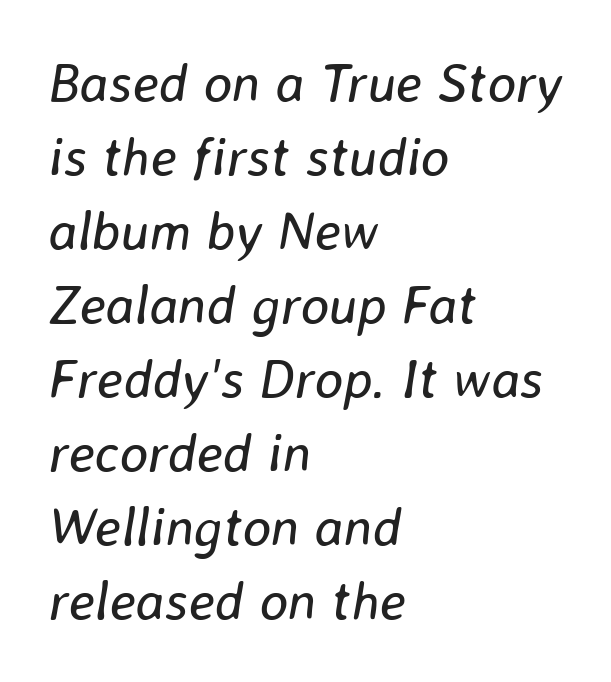
Q: Is the text bold? A: No.
Q: Is the text italic (slanted)? A: Yes, it leans right by about 8 degrees.
Q: Is the text underlined? A: No.
Q: How is the paragraph aligned? A: Left-aligned.
Q: Is the spacing between letters normal or unusually wide? A: Normal.
Q: Is the spacing between lines tight, normal or loose? A: Normal.
Q: Width (condensed, normal, or wide)? A: Normal.
Q: Stroke contrast? A: Low.
Q: x-height? A: Medium.
Q: Monospaced? A: No.
